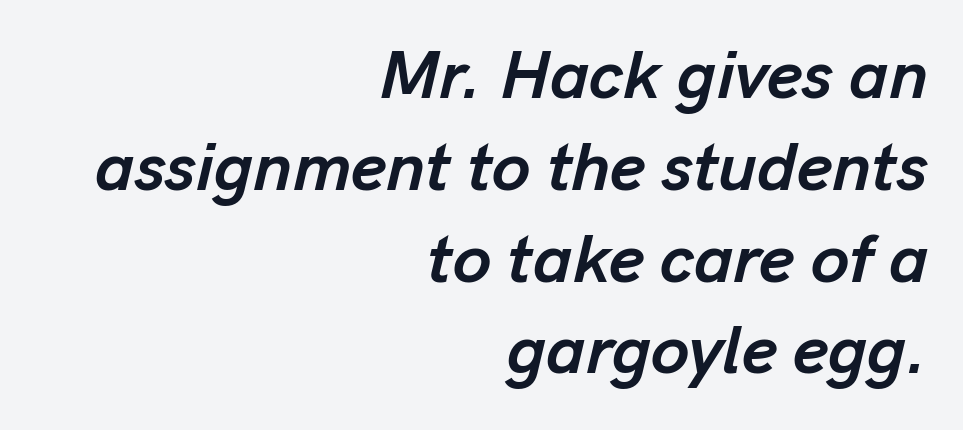
The image shows 69 px semibold type, italic (leaning right); set right-aligned, normal line spacing (1.33x), normal letter spacing, not underlined; low stroke contrast and a medium x-height.
